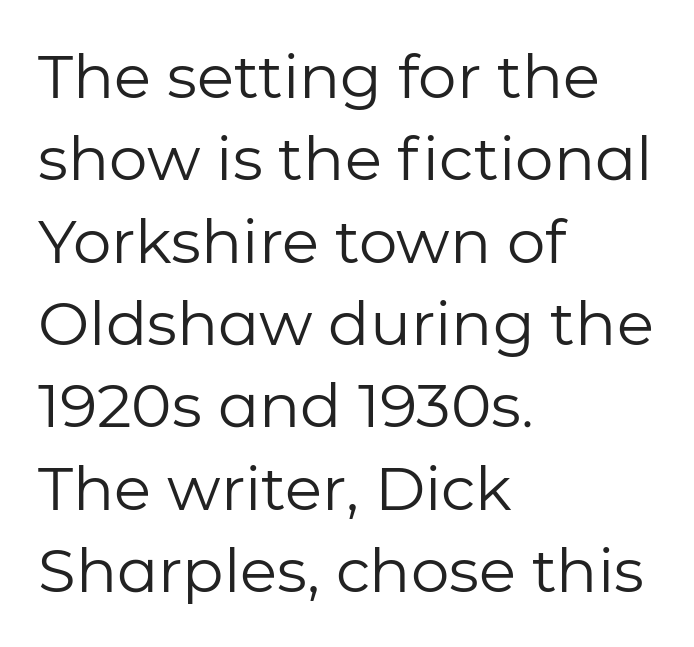
Q: Is the text bold? A: No.
Q: Is the text italic (slanted)? A: No, it is upright.
Q: Is the typeface a serif or a sans-serif typeface? A: Sans-serif.
Q: Is the text underlined? A: No.
Q: How is the paragraph aligned? A: Left-aligned.
Q: Is the spacing between letters normal or unusually wide? A: Normal.
Q: Is the spacing between lines tight, normal or loose? A: Normal.
Q: Width (condensed, normal, or wide)? A: Normal.
Q: Stroke contrast? A: Low.
Q: x-height? A: Medium.
Q: Monospaced? A: No.
